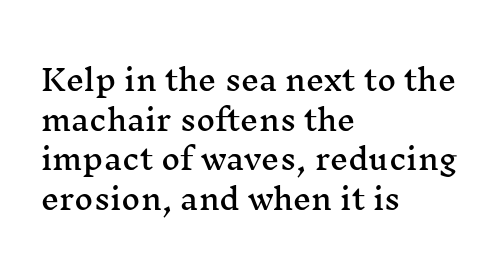
The image shows 29 px wide serif type, upright; set left-aligned, normal line spacing (1.37x), normal letter spacing, not underlined; medium stroke contrast and a medium x-height.
